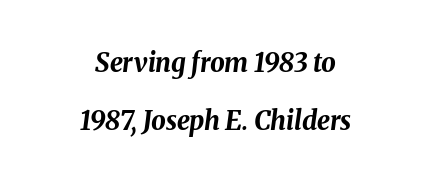
{"italic": "yes", "lean": "right", "slant_degrees": 8, "bold": "yes", "underline": "no", "align": "center", "line_spacing": "loose", "line_spacing_ratio": 2.23, "letter_spacing": "normal", "letter_spacing_em": 0.0, "glyph_px": 26}
